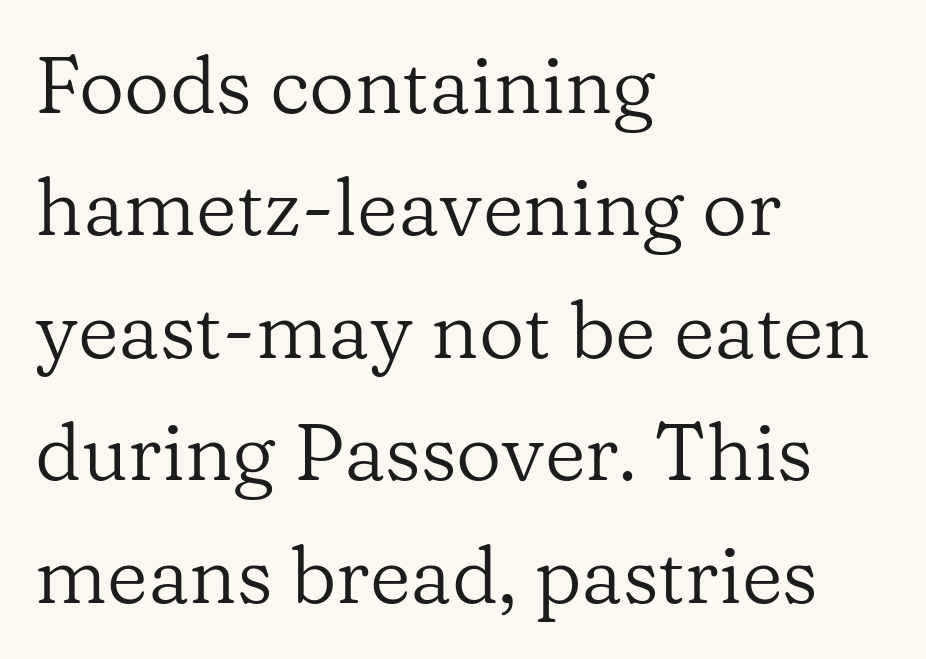
Between one letter and the next there's only the usual sliver of space. Visually the block forms a straight wall on the left and a jagged coastline on the right. The string is rendered with underlining switched off. Tall strokes in this sample are plumb rather than angled. The letters advance in unequal steps, a hallmark of proportional type. The leading is moderate, giving the passage an even texture.
